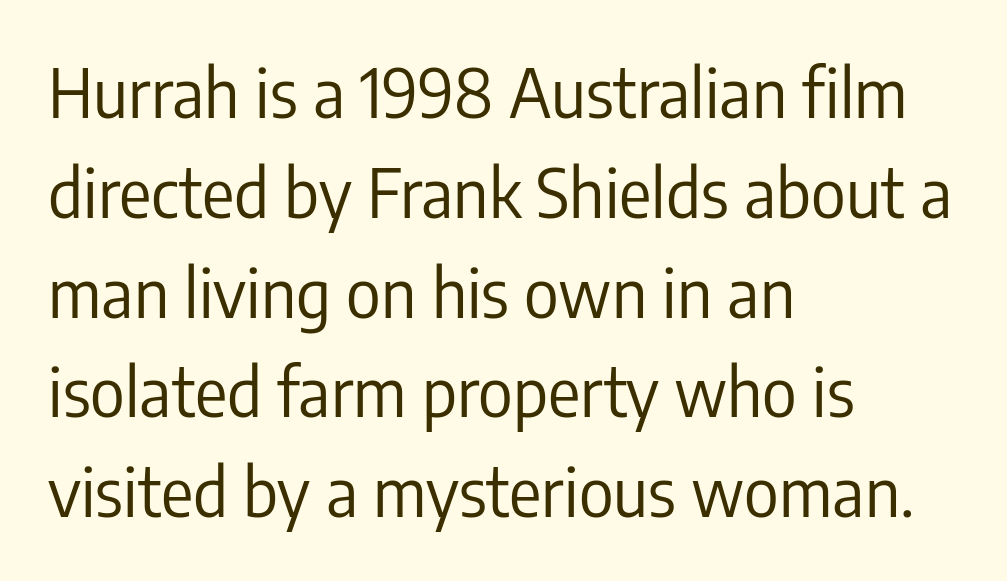
{"serif": "no", "italic": "no", "bold": "no", "weight": "regular", "width": "condensed", "stroke_contrast": "low", "x_height": "medium", "monospaced": "no", "underline": "no", "align": "left", "line_spacing": "normal", "line_spacing_ratio": 1.49, "letter_spacing": "normal", "letter_spacing_em": 0.0, "glyph_px": 67}
